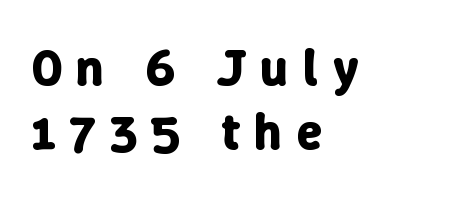
Line beginnings align vertically; line endings do not. Note the varied advance widths — an 'i' is clearly narrower than an 'm'. Inter-character spacing is expanded well beyond the font's built-in metrics. Descender tails drop into unmarked territory. Posture: straight, roman, zero tilt.
